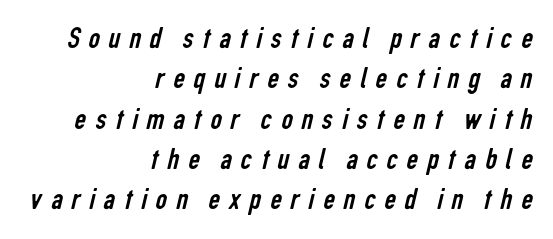
The image shows 32 px regular-weight, condensed sans-serif type; set right-aligned, normal line spacing (1.26x), unusually wide letter spacing (+0.28 em), not underlined; low stroke contrast and a medium x-height.
